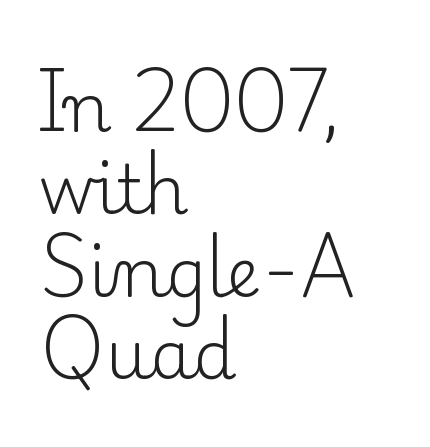
The image shows 68 px light type, upright; set left-aligned, line spacing 1.21x, normal letter spacing, not underlined; low stroke contrast and a small x-height.
